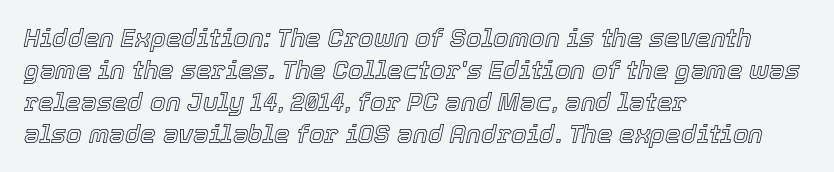
The image shows 25 px text type, italic (leaning right); set left-aligned, normal line spacing (1.28x), normal letter spacing, not underlined.
